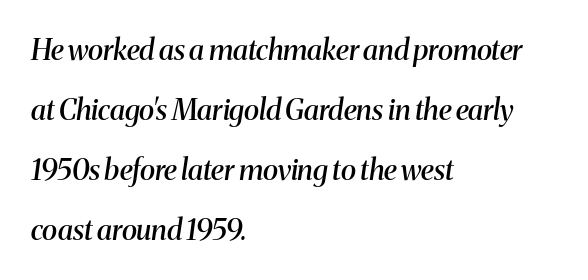
{"serif": "yes", "italic": "yes", "lean": "right", "slant_degrees": 8, "bold": "semi", "weight": "semibold", "width": "normal", "stroke_contrast": "medium", "x_height": "medium", "monospaced": "no", "underline": "no", "align": "left", "line_spacing": "loose", "line_spacing_ratio": 2.07, "letter_spacing": "normal", "letter_spacing_em": 0.0, "glyph_px": 29}
